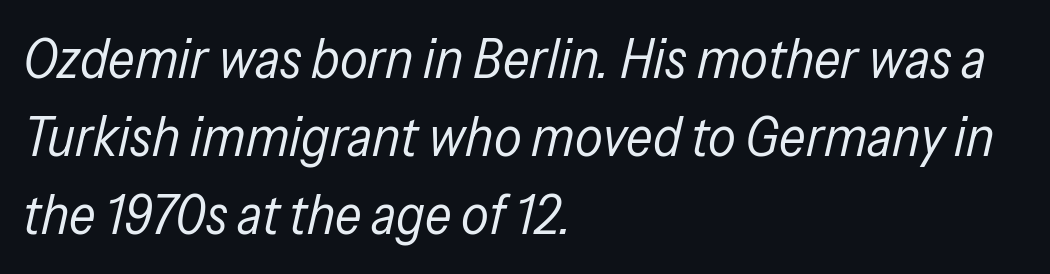
{"italic": "yes", "lean": "right", "slant_degrees": 13, "bold": "no", "weight": "regular", "width": "condensed", "stroke_contrast": "low", "x_height": "medium", "monospaced": "no", "underline": "no", "align": "left", "line_spacing": "normal", "line_spacing_ratio": 1.42, "letter_spacing": "normal", "letter_spacing_em": 0.0, "glyph_px": 55}
